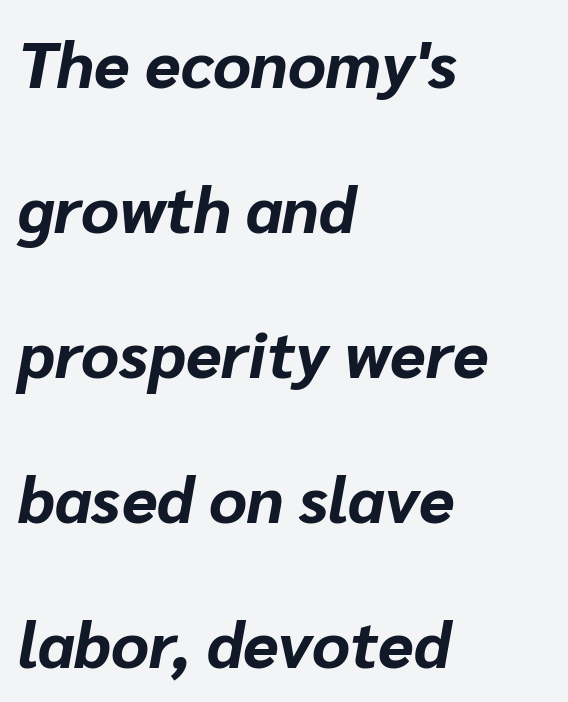
The image shows 65 px bold type, italic (leaning right); set left-aligned, loose line spacing (2.23x), normal letter spacing, not underlined; low stroke contrast and a medium x-height.
